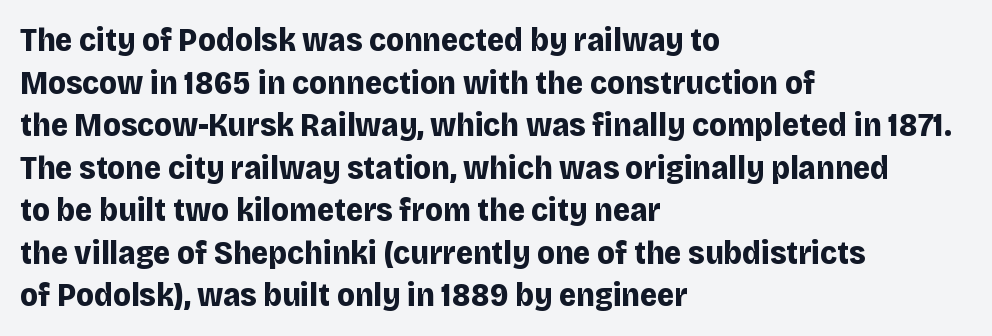
All the whitespace from short lines collects on the right. This rendering leaves character spacing at its baseline value. I'd call this a sans setting — the letters go barefoot. This sample has the flowing, uneven cadence of proportional lettering. Quick note: interline space is typical.
